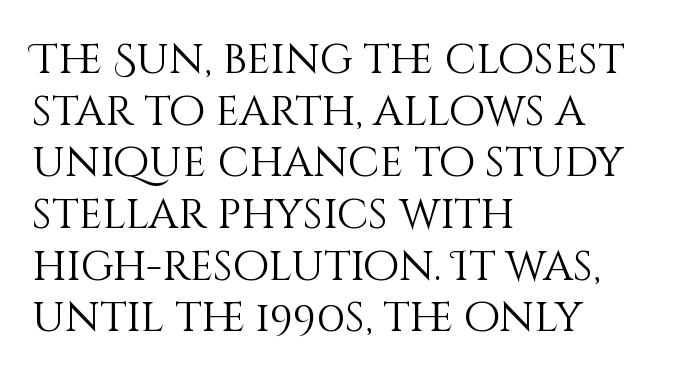
The image shows 42 px light type, upright; set left-aligned, line spacing 1.23x, normal letter spacing, not underlined; medium stroke contrast and a large x-height.
